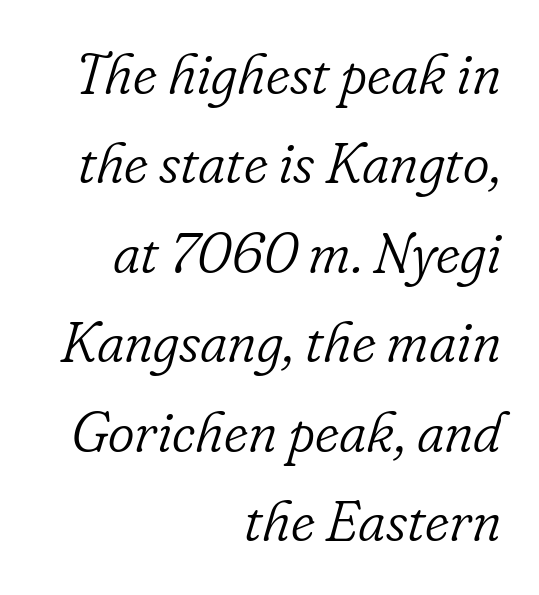
{"serif": "yes", "italic": "yes", "lean": "right", "slant_degrees": 16, "bold": "no", "weight": "light", "width": "normal", "stroke_contrast": "low", "x_height": "small", "monospaced": "no", "underline": "no", "align": "right", "line_spacing": "normal", "line_spacing_ratio": 1.57, "letter_spacing": "normal", "letter_spacing_em": 0.0, "glyph_px": 57}
